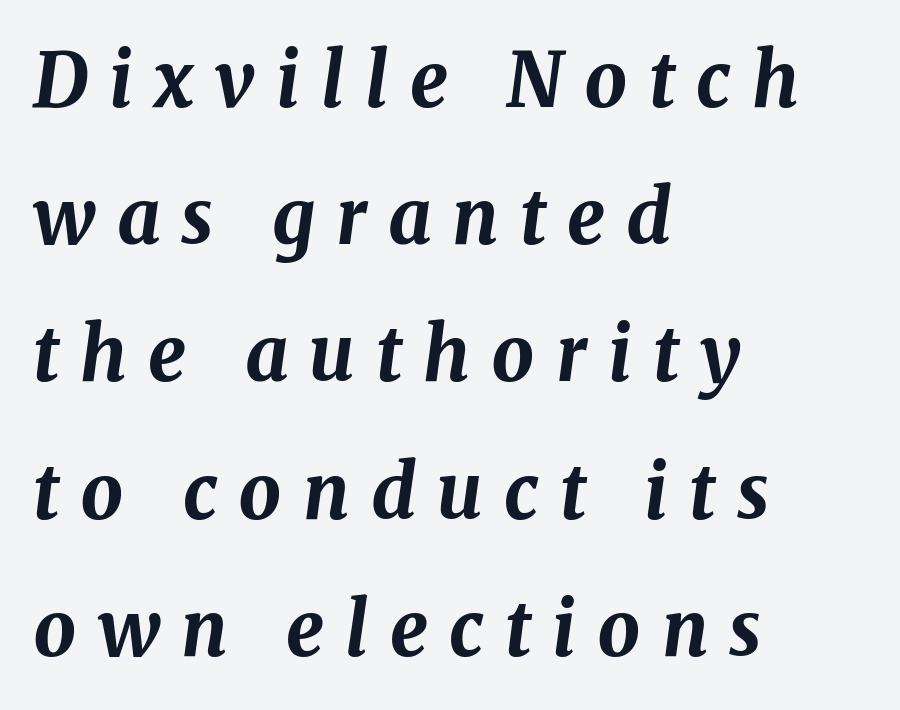
Q: Is the text bold? A: Yes.
Q: Is the text italic (slanted)? A: Yes, it leans right by about 8 degrees.
Q: Is the text underlined? A: No.
Q: How is the paragraph aligned? A: Left-aligned.
Q: Is the spacing between letters normal or unusually wide? A: Unusually wide.
Q: Width (condensed, normal, or wide)? A: Normal.
Q: Stroke contrast? A: Medium.
Q: x-height? A: Medium.
Q: Monospaced? A: No.
